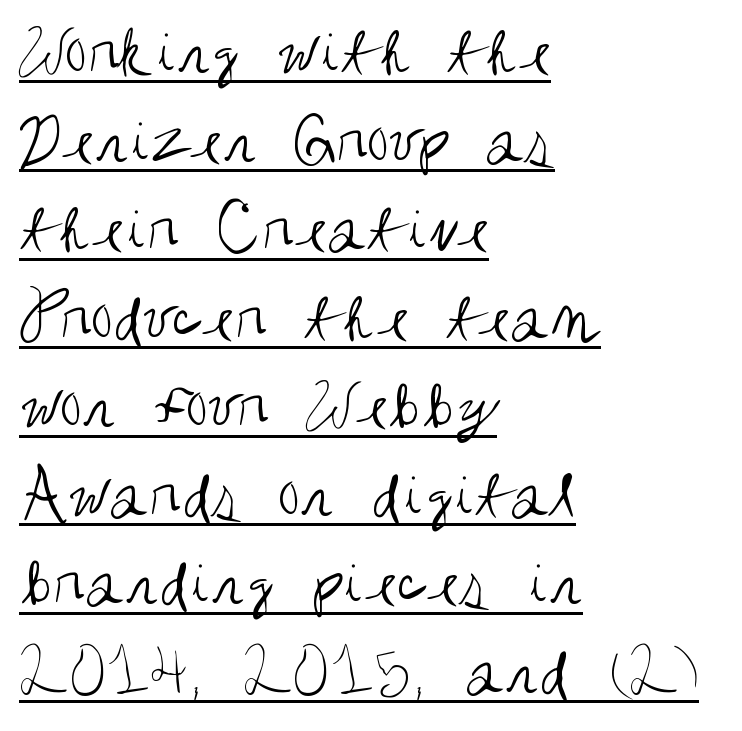
Stem width sits at or under what a default text font uses. Left-aligned paragraph, ragged on the right. The passage shown is underscored from start to finish. This sample uses plain, unmodified letter spacing.
